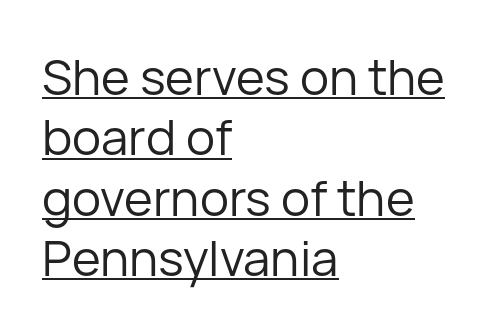
Q: Is the text bold? A: No.
Q: Is the text italic (slanted)? A: No, it is upright.
Q: Is the typeface a serif or a sans-serif typeface? A: Sans-serif.
Q: Is the text underlined? A: Yes.
Q: How is the paragraph aligned? A: Left-aligned.
Q: Is the spacing between letters normal or unusually wide? A: Normal.
Q: Width (condensed, normal, or wide)? A: Normal.
Q: Stroke contrast? A: Low.
Q: x-height? A: Medium.
Q: Monospaced? A: No.
